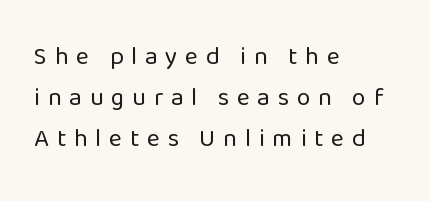
The letters stand upright; this is a roman face. The space directly below the letters is spotless. The cut favours lightness, reaching ordinary text weight at its darkest. These lines have a slow, spaced-out rhythm from letter to letter. Summary of vertical rhythm: regular, with standard interline spacing.
